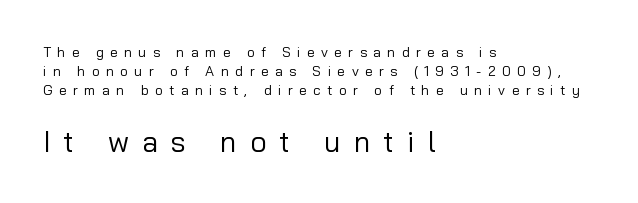
Q: Is the text bold? A: No.
Q: Is the text italic (slanted)? A: No, it is upright.
Q: Is the typeface a serif or a sans-serif typeface? A: Sans-serif.
Q: Is the text underlined? A: No.
Q: How is the paragraph aligned? A: Left-aligned.
Q: Is the spacing between letters normal or unusually wide? A: Unusually wide.
Q: Is the spacing between lines tight, normal or loose? A: Normal.
Q: Which block of text is set in a larger size, the first (top) or the second (bottom)? A: The second (bottom) one.
Q: Width (condensed, normal, or wide)? A: Normal.
Q: Stroke contrast? A: Low.
Q: x-height? A: Medium.
Q: Monospaced? A: No.
